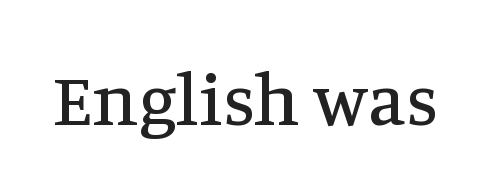
{"serif": "yes", "italic": "no", "width": "normal", "stroke_contrast": "medium", "x_height": "large", "monospaced": "no", "underline": "no", "letter_spacing": "normal", "letter_spacing_em": 0.0, "glyph_px": 74}
